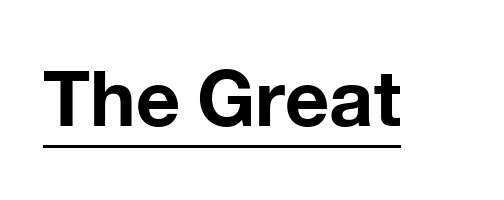
{"serif": "no", "italic": "no", "bold": "yes", "weight": "bold", "width": "normal", "stroke_contrast": "low", "x_height": "medium", "monospaced": "no", "underline": "yes", "letter_spacing": "normal", "letter_spacing_em": 0.0, "glyph_px": 77}
